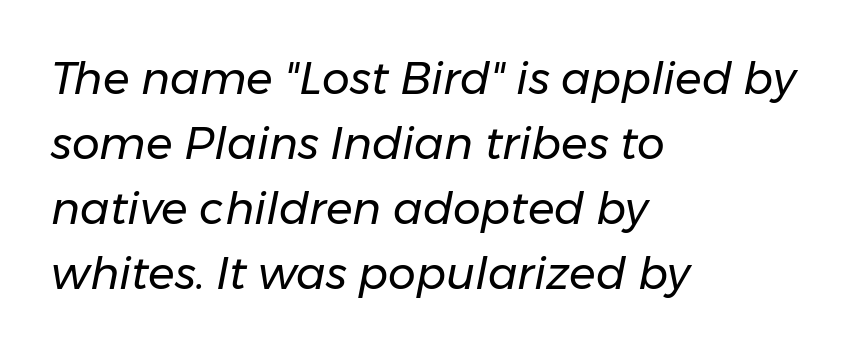
The image shows 44 px regular-weight type, italic (leaning right); set left-aligned, normal line spacing (1.48x), normal letter spacing, not underlined; low stroke contrast and a medium x-height.
